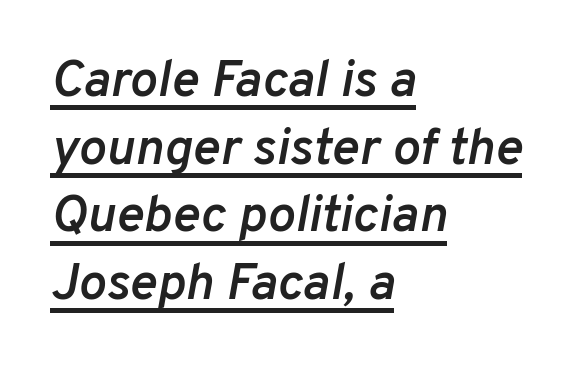
{"italic": "yes", "lean": "right", "slant_degrees": 10, "bold": "semi", "weight": "semibold", "width": "normal", "stroke_contrast": "low", "x_height": "medium", "monospaced": "no", "underline": "yes", "align": "left", "line_spacing": "normal", "line_spacing_ratio": 1.3, "letter_spacing": "normal", "letter_spacing_em": 0.0, "glyph_px": 52}
